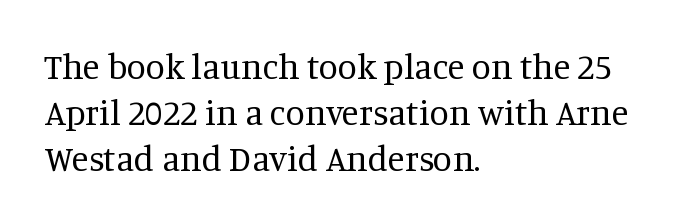
Q: Is the text bold? A: No.
Q: Is the text italic (slanted)? A: No, it is upright.
Q: Is the typeface a serif or a sans-serif typeface? A: Serif.
Q: Is the text underlined? A: No.
Q: How is the paragraph aligned? A: Left-aligned.
Q: Is the spacing between letters normal or unusually wide? A: Normal.
Q: Is the spacing between lines tight, normal or loose? A: Normal.
Q: Width (condensed, normal, or wide)? A: Normal.
Q: Stroke contrast? A: Medium.
Q: x-height? A: Large.
Q: Monospaced? A: No.
